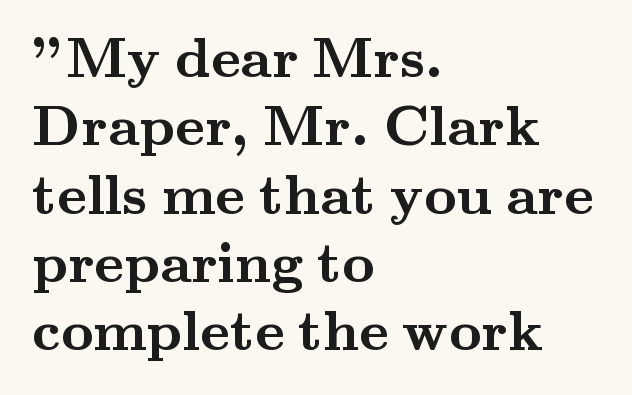
The image shows 56 px semibold, wide serif type, upright; set left-aligned, line spacing 1.22x, normal letter spacing, not underlined; medium stroke contrast and a small x-height.
